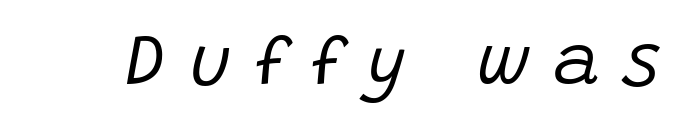
Look at the tracking — it's clearly loosened, letters drifting apart. Tall strokes in this sample are angled rather than plumb. Underline: absent. This sample has the flowing, uneven cadence of proportional lettering. The strokes carry an ordinary text weight at most.
